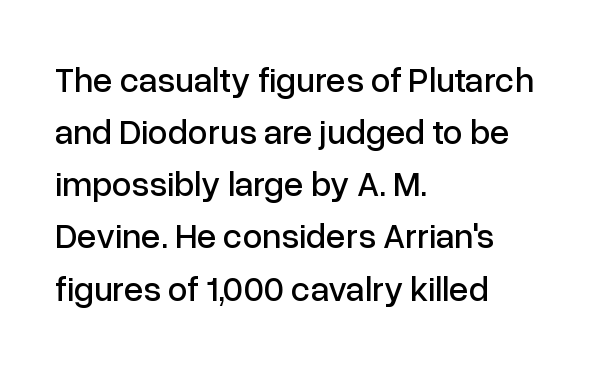
Between one letter and the next there's only the usual sliver of space. If you drew a ruler down the left edge, every line would touch it. Is there any slant? The stems are plumb. In terms of letterform style, serifs are entirely absent.
